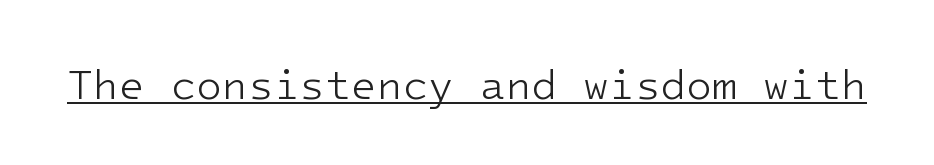
{"serif": "no", "italic": "no", "bold": "no", "weight": "light", "width": "normal", "stroke_contrast": "low", "x_height": "medium", "monospaced": "yes", "underline": "yes", "letter_spacing": "normal", "letter_spacing_em": 0.0, "glyph_px": 42}
